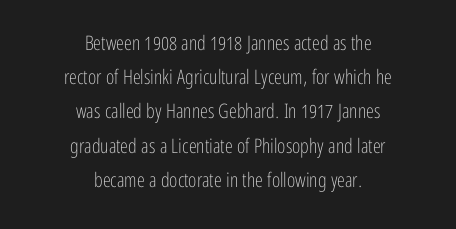
The image shows 20 px text type, upright; set centered, line spacing 1.71x, normal letter spacing, not underlined.
